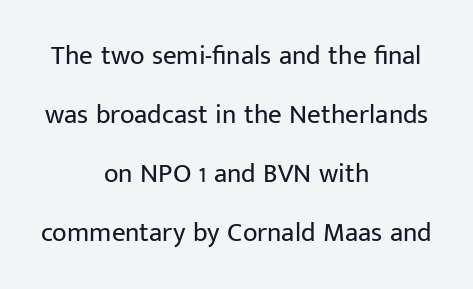
{"italic": "no", "bold": "no", "underline": "no", "align": "center", "line_spacing": "loose", "line_spacing_ratio": 2.18, "letter_spacing": "normal", "letter_spacing_em": 0.0, "glyph_px": 27}
